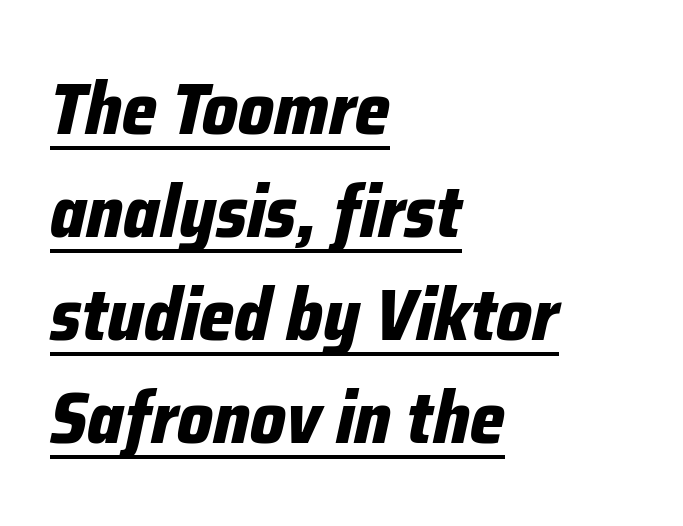
The passage shown stacks its lines at a standard gap. Inter-character spacing is left at the font's built-in metrics. The rendering uses natural spacing where letterforms have individual widths. Alignment: flush left. How heavy is the stroke? Heavy — this is a bold. Check the space under the baseline: a stroke is drawn there.
